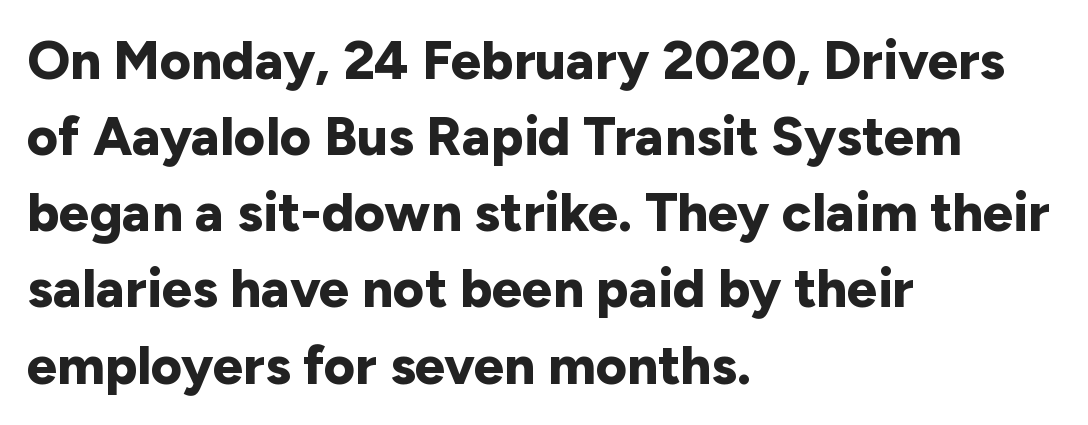
The image shows 54 px bold sans-serif type, upright; set left-aligned, normal line spacing (1.41x), normal letter spacing, not underlined; low stroke contrast and a medium x-height.
